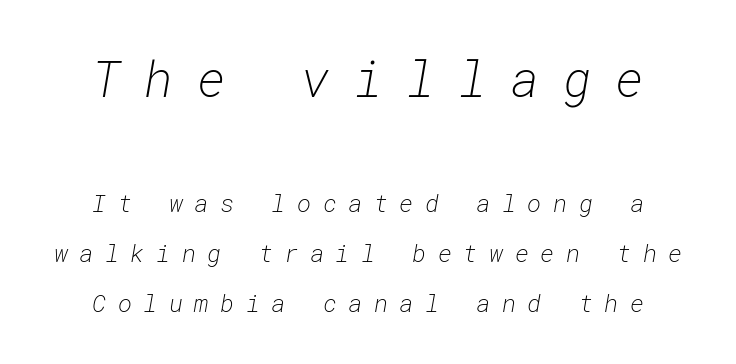
{"italic": "yes", "lean": "right", "slant_degrees": 10, "bold": "no", "weight": "light", "width": "normal", "stroke_contrast": "low", "x_height": "medium", "monospaced": "yes", "underline": "no", "line_spacing": "loose", "line_spacing_ratio": 2.08, "letter_spacing": "wide", "letter_spacing_em": 0.48, "larger_block": "first", "size_ratio": 2.04, "glyph_px": 49}
